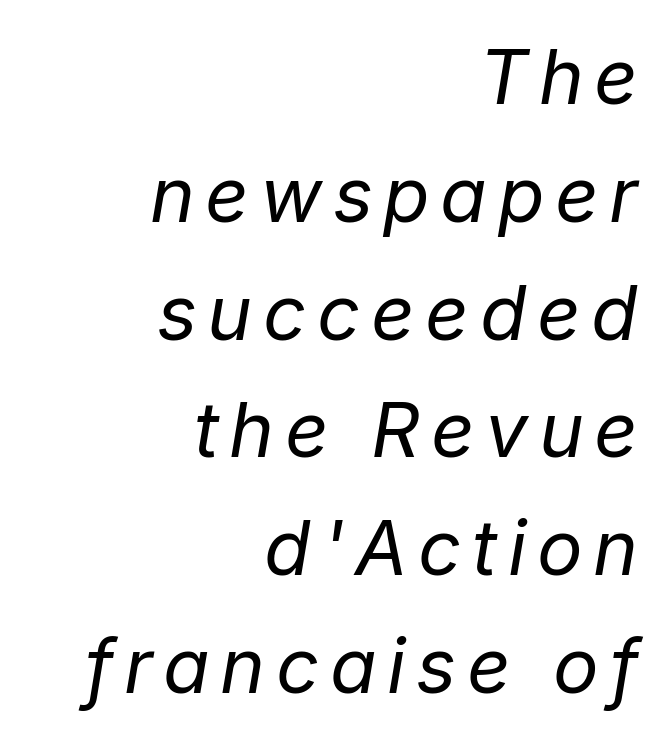
Compared with ordinary roman type, these characters are visibly tilted. The rendering uses natural spacing where letterforms have individual widths. Line endings align vertically; line beginnings do not. The vertical gap from one line to the next is medium. Unmarked baselines from the first word to the last.
